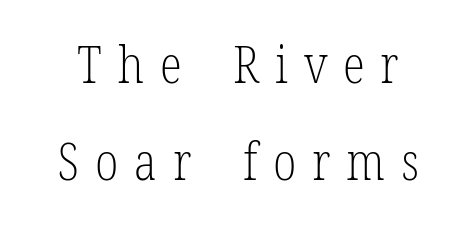
Whoever set this chose breathing room over compactness in the vertical rhythm. The letters look calm and open, with moderate or lighter stems. Nobody drew a line under any word here. Compared with typical body copy, the letter spacing here is much looser.
